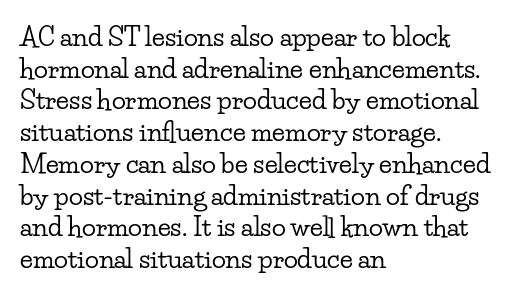
The lettering stays uniformly vertical, giving the passage a roman look. The baseline area is clear. The setting favours the left margin, as ordinary paragraphs usually do. These lines keep a tight, regular rhythm from letter to letter.
